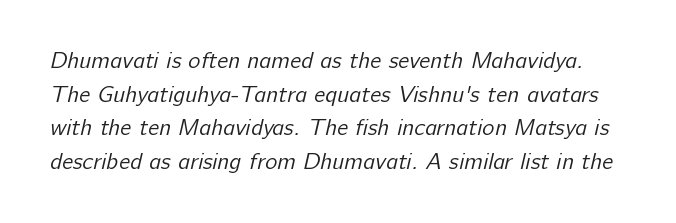
{"bold": "no", "underline": "no", "line_spacing": "normal", "line_spacing_ratio": 1.46, "letter_spacing": "normal", "letter_spacing_em": 0.0, "glyph_px": 23}
